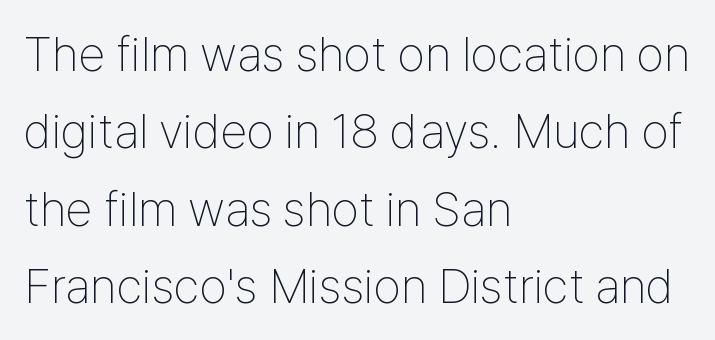
The image shows 49 px thin, condensed sans-serif type, upright; set left-aligned, normal line spacing (1.58x), normal letter spacing, not underlined; low stroke contrast and a medium x-height.
